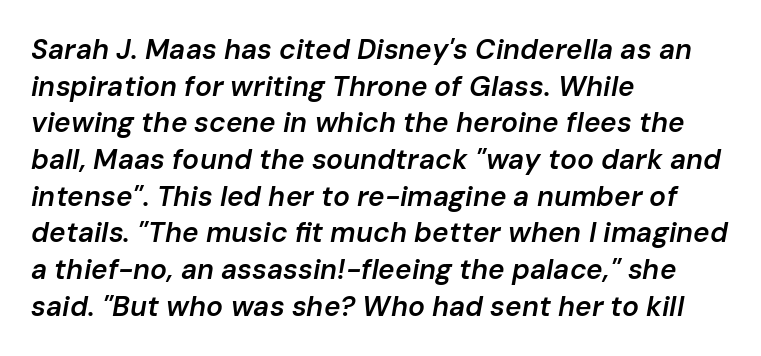
Does the copy run flush right? No — it runs flush left. The line texture is even and compact thanks to regular tracking. Rule under the text: the space is simply empty. The passage shown is typed in a proportional face where columns would drift.
